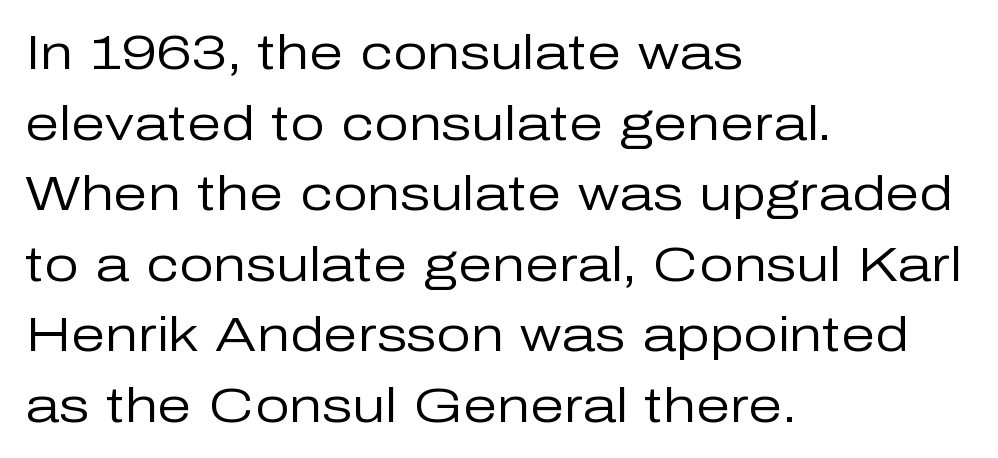
The face looks like a standard text weight, possibly lighter. Decoration check: the copy has no underline. Vertical strokes here are truly vertical. Each letter keeps its own natural width here, so spacing adapts to shape. Does extra space separate the letters? No, they use regular spacing. Every row of glyphs begins at an identical x-position on the left.
